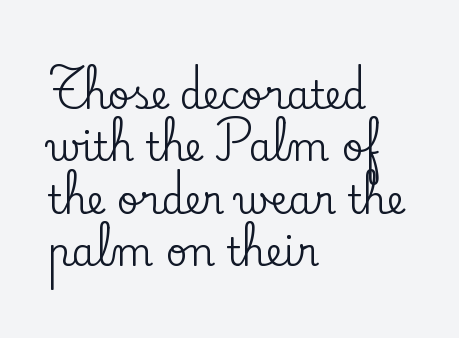
Only glyphs here, with clear space below each row. Horizontally, the lines are justified to the leading edge only. You can tell it's not italic because the verticals are truly vertical. A typesetter would call this proportional, since set widths differ per character. Default kerning and tracking; the words read as compact shapes.
